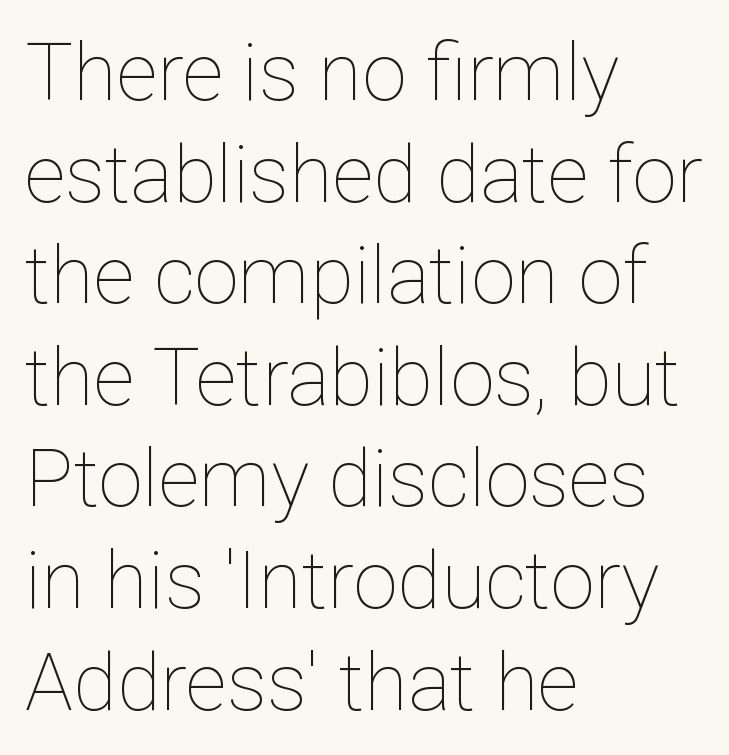
The image shows 80 px thin type, upright; set left-aligned, normal line spacing (1.27x), normal letter spacing, not underlined; low stroke contrast and a medium x-height.
